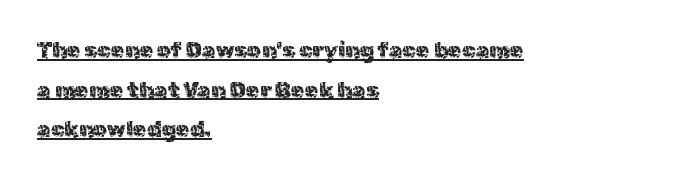
The image shows 22 px text type, upright; set left-aligned, line spacing 1.8x, normal letter spacing, underlined.
